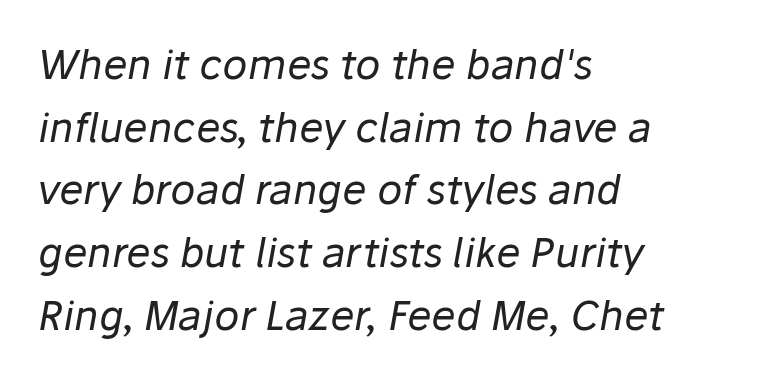
The image shows 41 px regular-weight type, italic (leaning right); set left-aligned, normal line spacing (1.53x), normal letter spacing, not underlined; low stroke contrast and a medium x-height.
